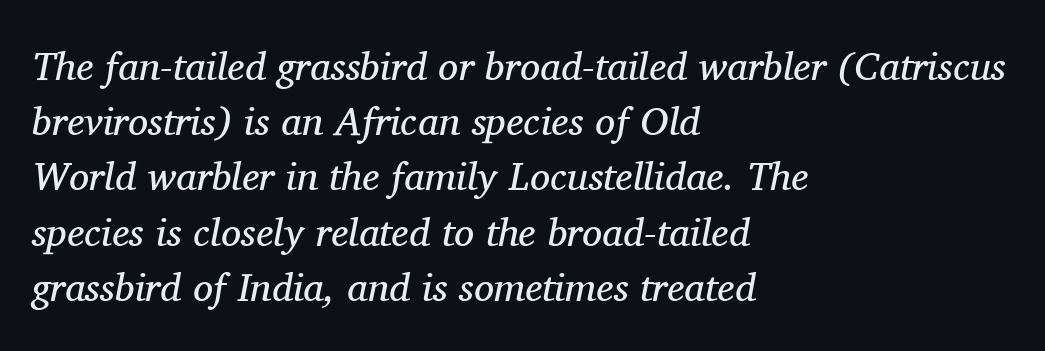
Q: Is the text bold? A: No.
Q: Is the text italic (slanted)? A: Yes, it leans right by about 11 degrees.
Q: Is the typeface a serif or a sans-serif typeface? A: Serif.
Q: Is the text underlined? A: No.
Q: How is the paragraph aligned? A: Left-aligned.
Q: Is the spacing between letters normal or unusually wide? A: Normal.
Q: Is the spacing between lines tight, normal or loose? A: Normal.
Q: Width (condensed, normal, or wide)? A: Normal.
Q: Stroke contrast? A: Medium.
Q: x-height? A: Medium.
Q: Monospaced? A: No.
